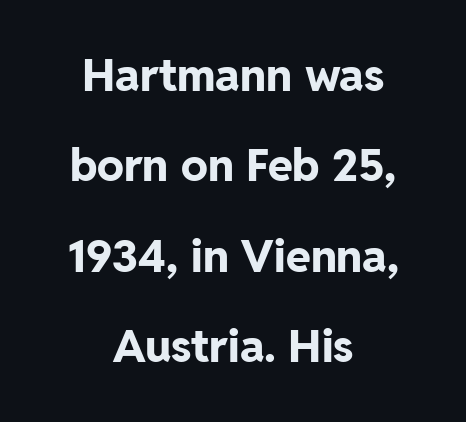
The image shows 45 px bold sans-serif type, upright; set centered, loose line spacing (2.01x), normal letter spacing, not underlined; low stroke contrast and a medium x-height.
